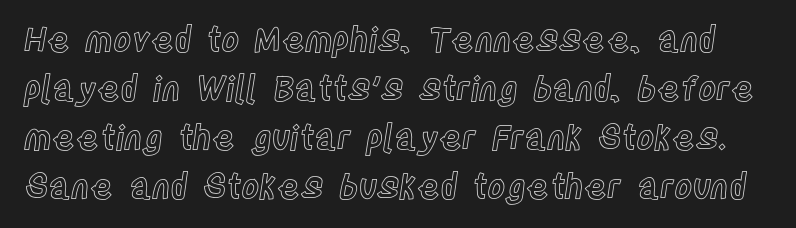
Leading matches the norm, producing a regular column. The horizontal fit of the characters is conventional and even. Unmarked baselines from the first word to the last. The face used here is proportionally spaced, like ordinary book or web type.
